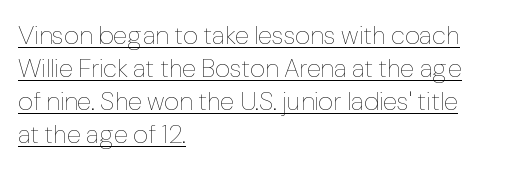
{"italic": "no", "bold": "no", "underline": "yes", "align": "left", "line_spacing": "normal", "line_spacing_ratio": 1.27, "letter_spacing": "normal", "letter_spacing_em": 0.0, "glyph_px": 26}
